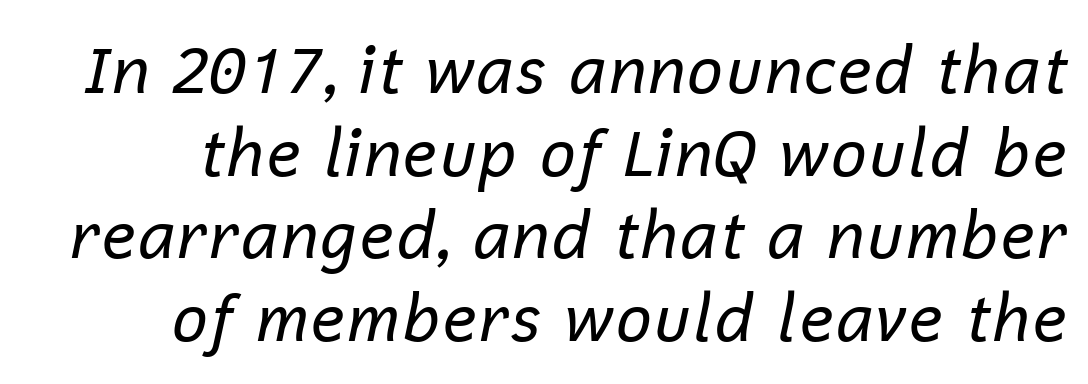
The image shows 65 px regular-weight type, italic (leaning right); set normal line spacing (1.27x), normal letter spacing, not underlined; low stroke contrast and a medium x-height.
